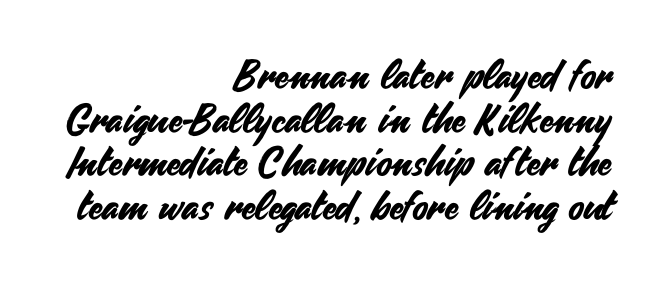
Plain, unruled lines of type. These lines are rendered in a variable-pitch font. Layout note: lines flush right. Baseline-to-baseline distance is barely more than the letter height. There is no visible air inserted between adjacent glyphs.
